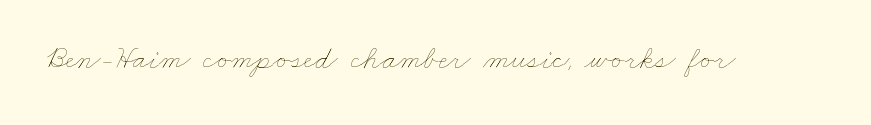
{"bold": "no", "weight": "thin", "width": "wide", "stroke_contrast": "low", "x_height": "small", "monospaced": "no", "underline": "no", "letter_spacing": "normal", "letter_spacing_em": 0.0, "glyph_px": 32}
